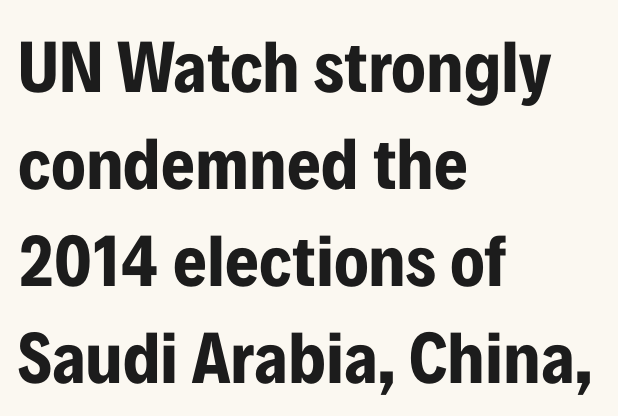
{"serif": "no", "italic": "no", "bold": "yes", "weight": "bold", "width": "condensed", "stroke_contrast": "low", "x_height": "medium", "monospaced": "no", "underline": "no", "align": "left", "line_spacing": "normal", "line_spacing_ratio": 1.33, "letter_spacing": "normal", "letter_spacing_em": 0.0, "glyph_px": 73}
